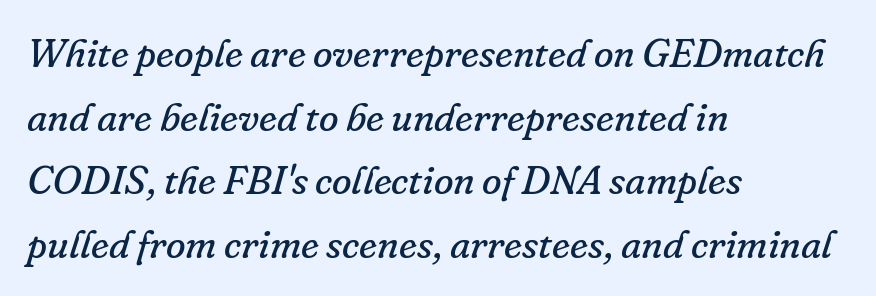
Q: Is the text bold? A: No.
Q: Is the text italic (slanted)? A: Yes, it leans right by about 16 degrees.
Q: Is the typeface a serif or a sans-serif typeface? A: Serif.
Q: Is the text underlined? A: No.
Q: How is the paragraph aligned? A: Left-aligned.
Q: Is the spacing between letters normal or unusually wide? A: Normal.
Q: Is the spacing between lines tight, normal or loose? A: Normal.
Q: Width (condensed, normal, or wide)? A: Normal.
Q: Stroke contrast? A: Low.
Q: x-height? A: Small.
Q: Monospaced? A: No.
